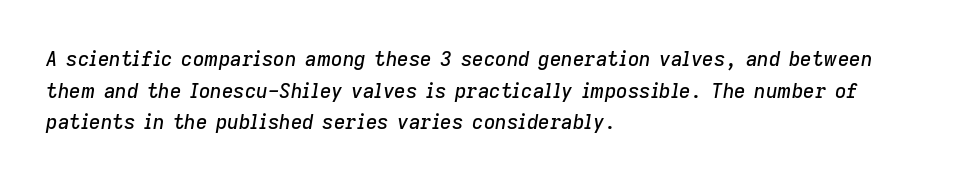
{"italic": "yes", "lean": "right", "slant_degrees": 9, "underline": "no", "align": "left", "line_spacing": "normal", "line_spacing_ratio": 1.58, "letter_spacing": "normal", "letter_spacing_em": 0.0, "glyph_px": 20}
